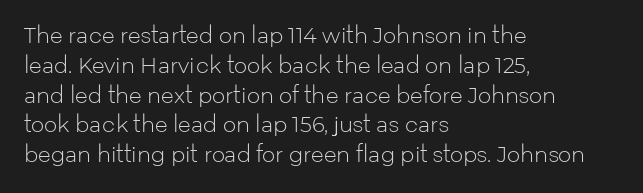
Q: Is the text bold? A: No.
Q: Is the text italic (slanted)? A: No, it is upright.
Q: Is the text underlined? A: No.
Q: How is the paragraph aligned? A: Left-aligned.
Q: Is the spacing between letters normal or unusually wide? A: Normal.
Q: Is the spacing between lines tight, normal or loose? A: Normal.
